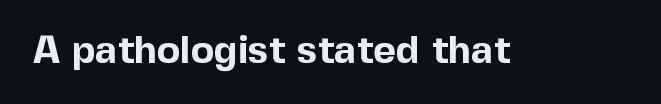
{"serif": "no", "italic": "no", "bold": "yes", "weight": "bold", "width": "normal", "x_height": "medium", "monospaced": "no", "underline": "no", "letter_spacing": "normal", "letter_spacing_em": 0.0, "glyph_px": 39}
